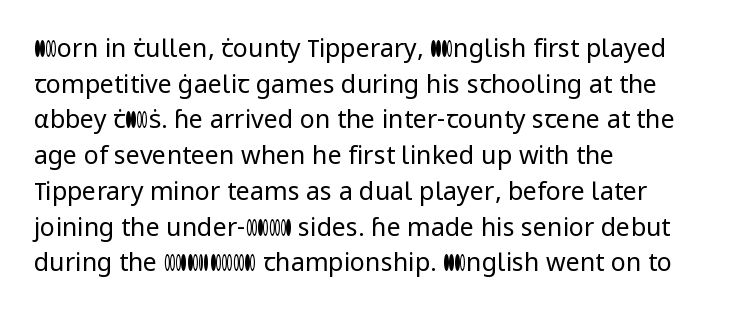
{"italic": "no", "bold": "no", "underline": "no", "align": "left", "line_spacing": "normal", "line_spacing_ratio": 1.43, "letter_spacing": "normal", "letter_spacing_em": 0.0, "glyph_px": 25}
